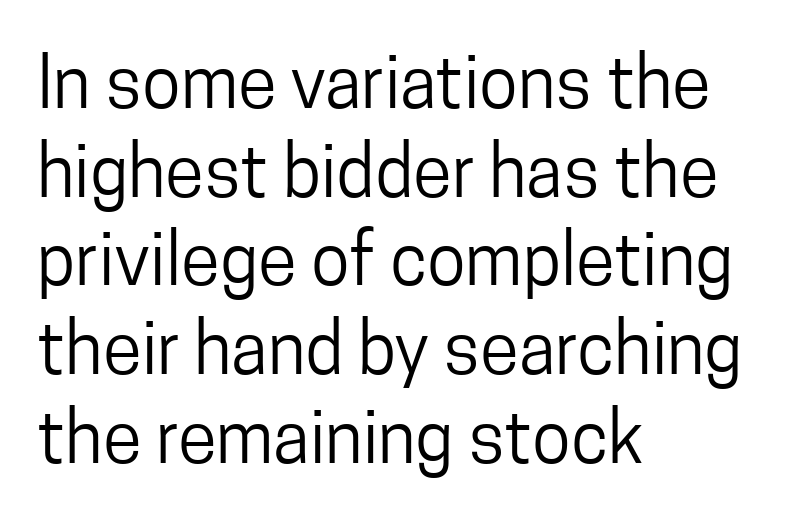
Q: Is the text bold? A: No.
Q: Is the text italic (slanted)? A: No, it is upright.
Q: Is the typeface a serif or a sans-serif typeface? A: Sans-serif.
Q: Is the text underlined? A: No.
Q: How is the paragraph aligned? A: Left-aligned.
Q: Is the spacing between letters normal or unusually wide? A: Normal.
Q: Is the spacing between lines tight, normal or loose? A: Normal.
Q: Width (condensed, normal, or wide)? A: Condensed.
Q: Stroke contrast? A: Low.
Q: x-height? A: Medium.
Q: Monospaced? A: No.
